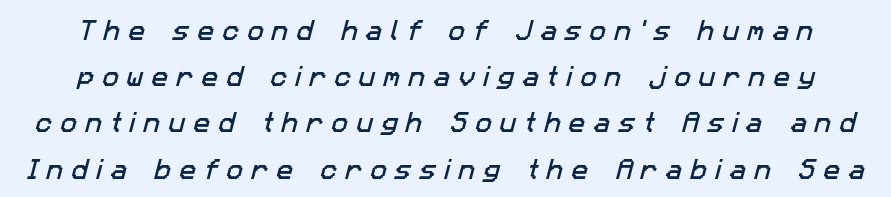
{"underline": "no", "line_spacing": "loose", "line_spacing_ratio": 2.1, "letter_spacing": "wide", "letter_spacing_em": 0.38, "glyph_px": 22}
